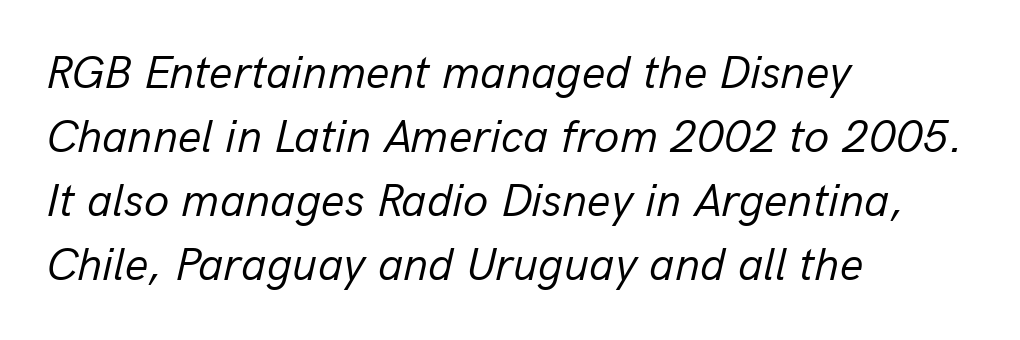
Between one letter and the next there's only the usual sliver of space. The weight tops out at a normal text grade. Underline: absent. Notice how the stems are inclined rather than vertical — that's the hallmark of italics. Notice how the passage keeps a crisp vertical edge on the left only. This sample keeps an unexceptional amount of space between lines.
